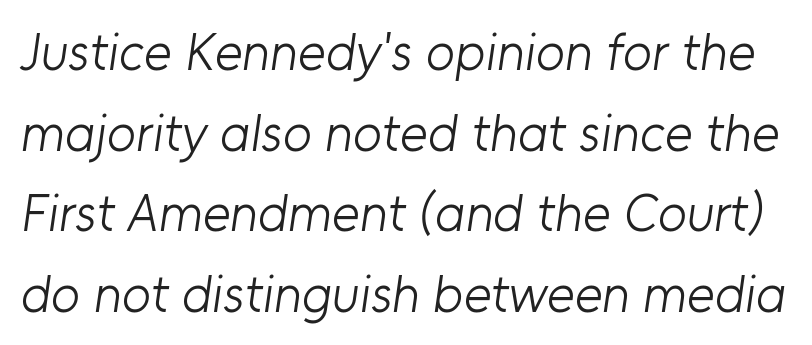
The font family rendered here belongs to the sans-serif group. Letters have the restrained weight of plain body copy at most. Proportional: the letters do not fall into vertical columns. Glance below the letters and you will spot only blank space. Reading down the column, the eye jumps a familiar distance to each next line. Does extra space separate the letters? No, they use regular spacing.
